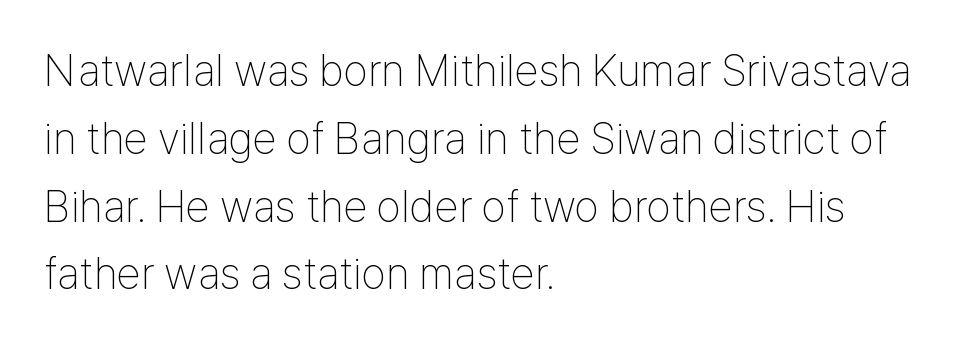
Stroke thickness stays within the range of a standard reading face or lighter. Rendered with straight, roman letterforms. A clean baseline with only descenders dipping below it. Left-aligned paragraph, ragged on the right.
